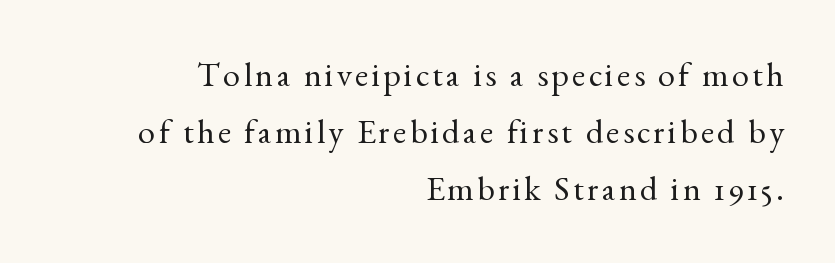
{"serif": "yes", "italic": "no", "bold": "no", "weight": "regular", "width": "normal", "x_height": "small", "monospaced": "no", "underline": "no", "align": "right", "line_spacing": "normal", "line_spacing_ratio": 1.68, "glyph_px": 34}
